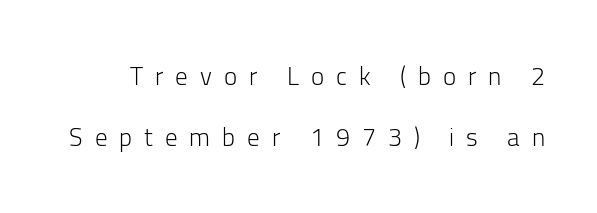
{"italic": "no", "bold": "no", "underline": "no", "line_spacing": "loose", "line_spacing_ratio": 2.43, "letter_spacing": "wide", "letter_spacing_em": 0.48, "glyph_px": 25}
